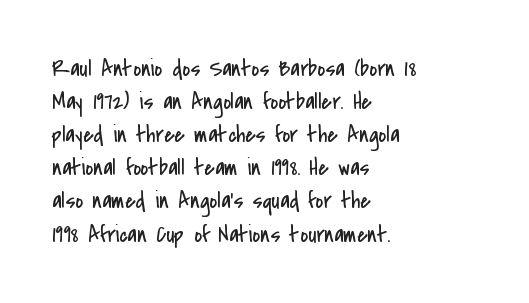
The image shows 24 px text type, upright; set left-aligned, normal line spacing (1.38x), normal letter spacing, not underlined.
